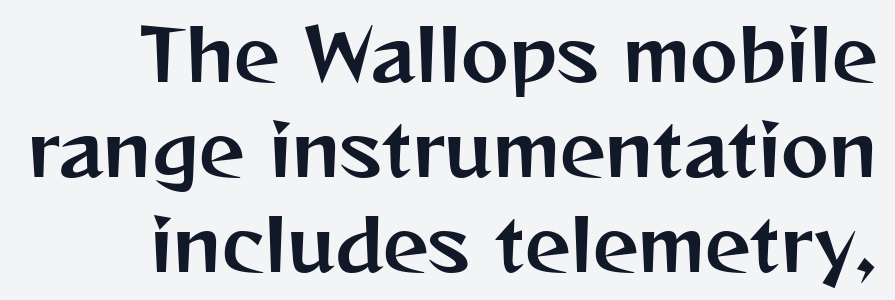
Q: Is the text italic (slanted)? A: No, it is upright.
Q: Is the typeface a serif or a sans-serif typeface? A: Sans-serif.
Q: Is the text underlined? A: No.
Q: Is the spacing between letters normal or unusually wide? A: Normal.
Q: Is the spacing between lines tight, normal or loose? A: Normal.
Q: Width (condensed, normal, or wide)? A: Normal.
Q: Stroke contrast? A: Medium.
Q: x-height? A: Medium.
Q: Monospaced? A: No.
